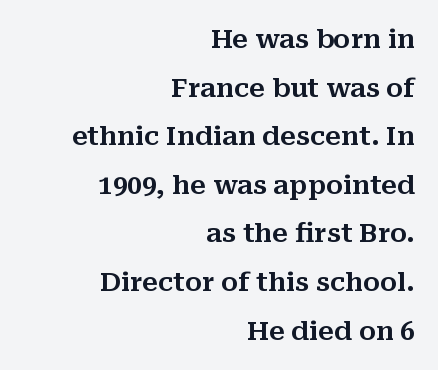
The image shows 26 px text type, upright; set right-aligned, line spacing 1.87x, normal letter spacing, not underlined.
